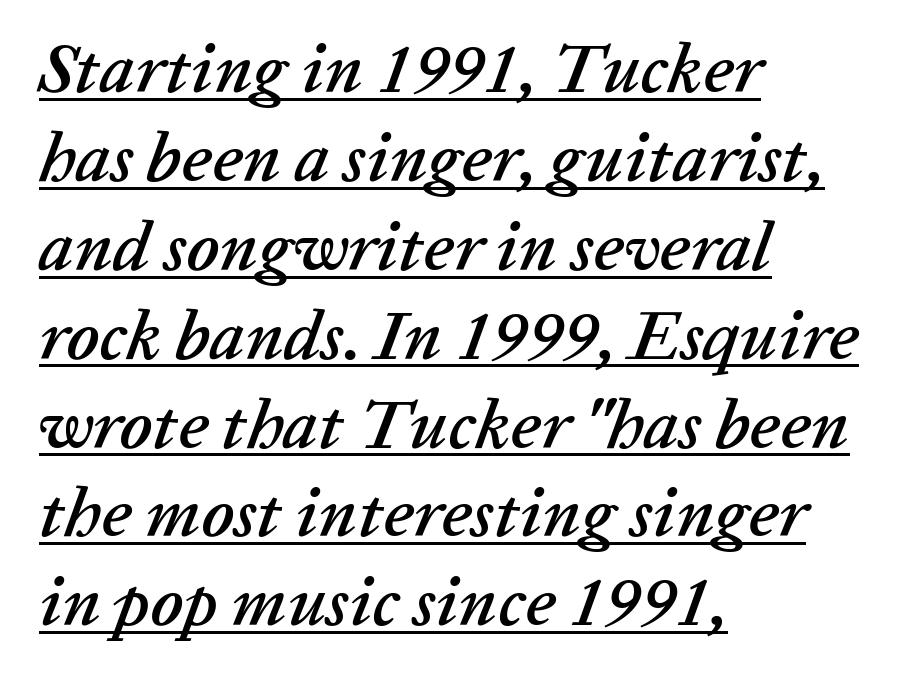
Q: Is the text italic (slanted)? A: Yes, it leans right by about 20 degrees.
Q: Is the text underlined? A: Yes.
Q: How is the paragraph aligned? A: Left-aligned.
Q: Is the spacing between letters normal or unusually wide? A: Normal.
Q: Is the spacing between lines tight, normal or loose? A: Normal.
Q: Width (condensed, normal, or wide)? A: Normal.
Q: Stroke contrast? A: Low.
Q: x-height? A: Medium.
Q: Monospaced? A: No.
